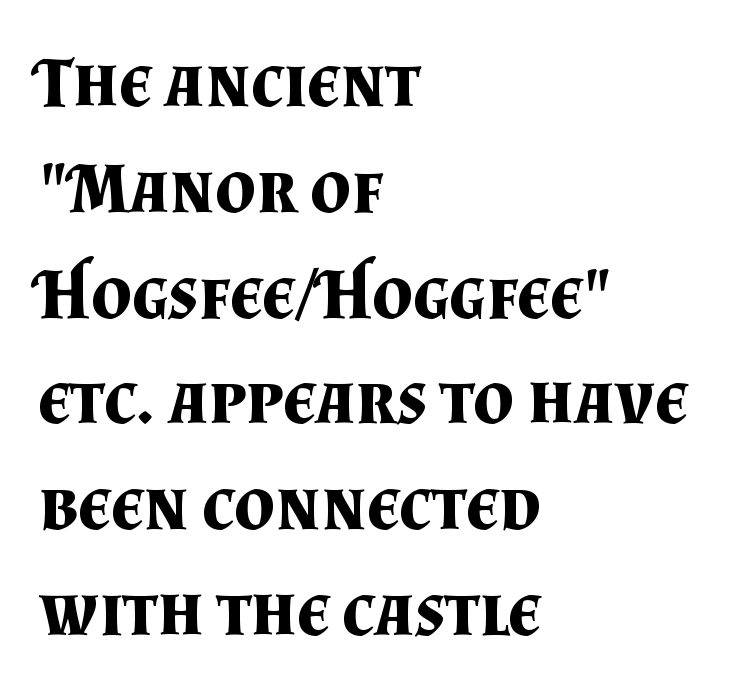
Q: Is the text bold? A: Yes.
Q: Is the text italic (slanted)? A: No, it is upright.
Q: Is the typeface a serif or a sans-serif typeface? A: Serif.
Q: Is the text underlined? A: No.
Q: How is the paragraph aligned? A: Left-aligned.
Q: Is the spacing between letters normal or unusually wide? A: Normal.
Q: Is the spacing between lines tight, normal or loose? A: Normal.
Q: Width (condensed, normal, or wide)? A: Normal.
Q: Stroke contrast? A: Medium.
Q: x-height? A: Small.
Q: Monospaced? A: No.
